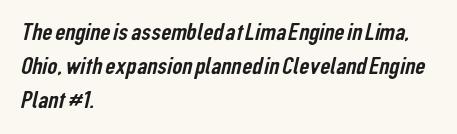
The paragraph has a hard left edge and a soft right edge. The glyphs are unaccompanied by any horizontal stroke below them. You could call the tracking neutral — neither tight nor loose. Vertical spacing — default.
